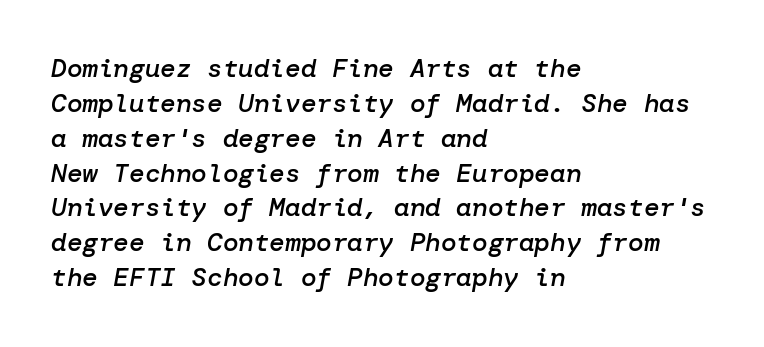
Q: Is the text bold? A: Semi-bold.
Q: Is the text italic (slanted)? A: Yes, it leans right by about 10 degrees.
Q: Is the text underlined? A: No.
Q: How is the paragraph aligned? A: Left-aligned.
Q: Is the spacing between letters normal or unusually wide? A: Normal.
Q: Is the spacing between lines tight, normal or loose? A: Normal.
